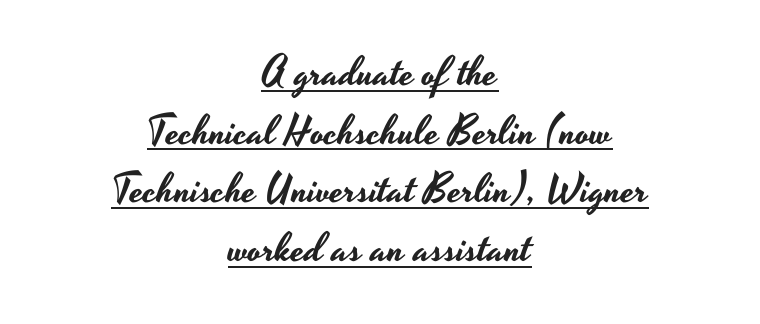
Font category for this specimen: sans-serif. Horizontal bands of white between lines are of average thickness. A rule runs beneath these lines of type. Each letter keeps its own natural width here, so spacing adapts to shape.
